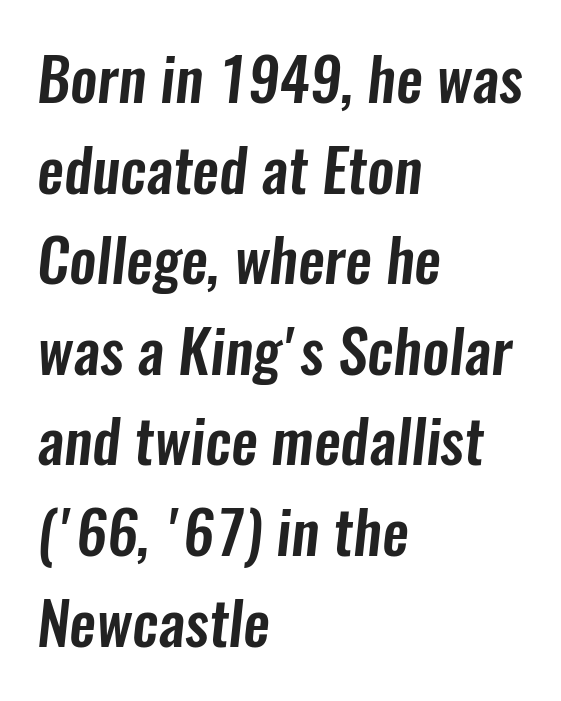
Q: Is the typeface a serif or a sans-serif typeface? A: Sans-serif.
Q: Is the text underlined? A: No.
Q: How is the paragraph aligned? A: Left-aligned.
Q: Is the spacing between letters normal or unusually wide? A: Normal.
Q: Is the spacing between lines tight, normal or loose? A: Normal.
Q: Width (condensed, normal, or wide)? A: Condensed.
Q: Stroke contrast? A: Low.
Q: x-height? A: Medium.
Q: Monospaced? A: No.
